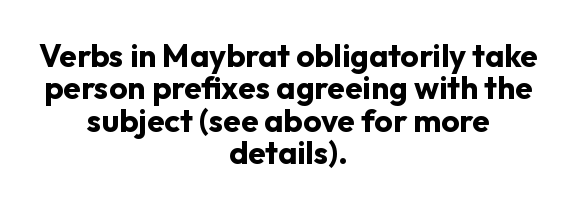
The image shows 32 px bold sans-serif type, upright; set centered, tight line spacing (1.01x), normal letter spacing, not underlined; low stroke contrast and a medium x-height.
